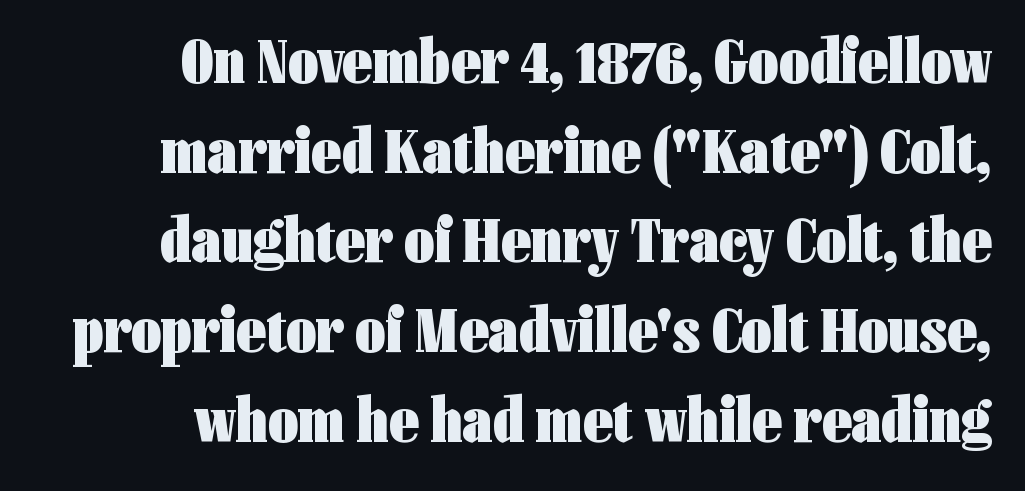
Q: Is the text bold? A: Yes.
Q: Is the text italic (slanted)? A: No, it is upright.
Q: Is the typeface a serif or a sans-serif typeface? A: Sans-serif.
Q: Is the text underlined? A: No.
Q: How is the paragraph aligned? A: Right-aligned.
Q: Is the spacing between letters normal or unusually wide? A: Normal.
Q: Is the spacing between lines tight, normal or loose? A: Normal.
Q: Width (condensed, normal, or wide)? A: Condensed.
Q: Stroke contrast? A: Low.
Q: x-height? A: Medium.
Q: Monospaced? A: No.
